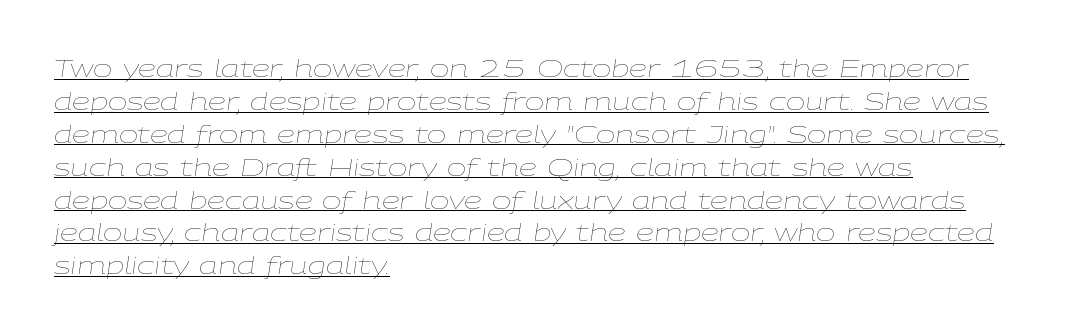
Stroke thickness stays within the range of a standard reading face or lighter. Line spacing here is normal. Caption: lettering with a line underneath. Emphasis-style slanted type is in use.
